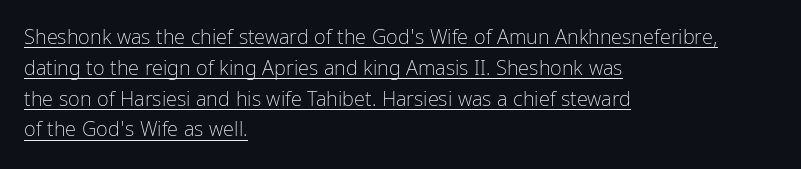
This sample keeps an unexceptional amount of space between lines. No extra ink here — the face is not bold. A classic flush-left, rag-right setting is used for this passage. In terms of letterspacing, this is plain default setting.
